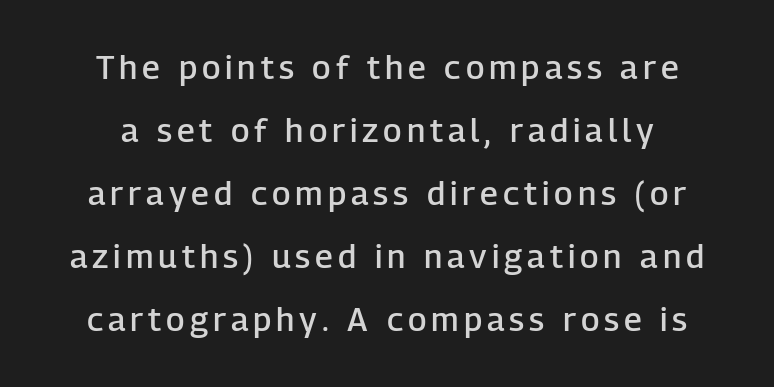
The type sits square on the baseline with zero lean. Think of a printed novel: that variable character pitch is what you see here. A sans-serif font was chosen for this passage. Any mark beneath the type? The region is blank. These words are printed semibold, heavier than regular yet not bold.
